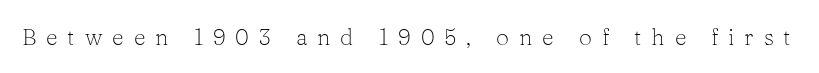
{"italic": "no", "bold": "no", "underline": "no", "letter_spacing": "wide", "letter_spacing_em": 0.43, "glyph_px": 23}
